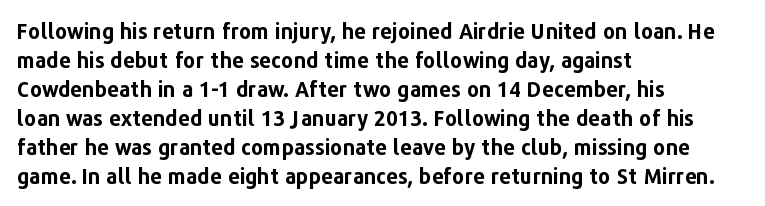
{"italic": "no", "bold": "yes", "underline": "no", "align": "left", "line_spacing": "normal", "line_spacing_ratio": 1.38, "letter_spacing": "normal", "letter_spacing_em": 0.0, "glyph_px": 21}
